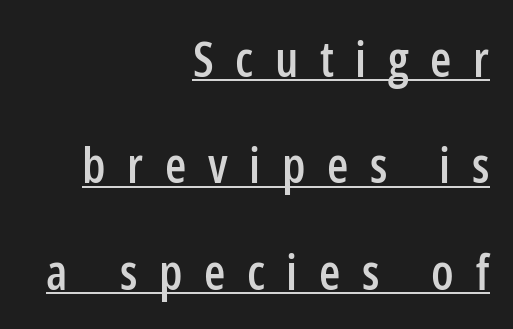
{"serif": "no", "italic": "no", "width": "condensed", "stroke_contrast": "low", "x_height": "medium", "monospaced": "no", "underline": "yes", "align": "right", "line_spacing": "loose", "line_spacing_ratio": 2.17, "letter_spacing": "wide", "letter_spacing_em": 0.44, "glyph_px": 49}
